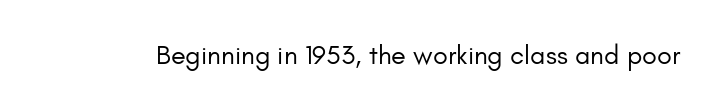
Has an underline been added? It has not. The type is set solid horizontally, with unmodified tracking. The characters are drawn with everyday or finer stroke widths. Every character sits straight up, as roman type does.
